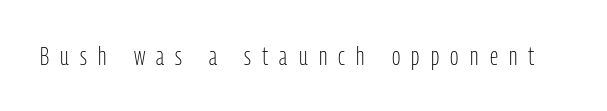
The type sits square on the baseline with zero lean. The weight tops out at a normal text grade. Students, note that the glyphs here are deliberately spaced far apart. Clear beneath every line of the passage.
